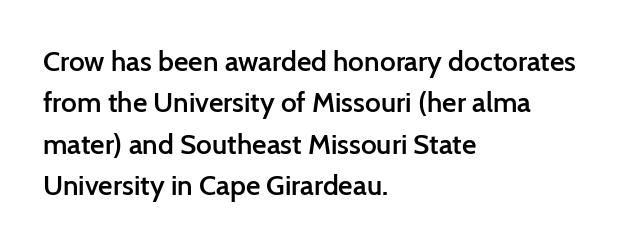
The image shows 28 px semibold sans-serif type, upright; set left-aligned, normal line spacing (1.48x), normal letter spacing, not underlined; low stroke contrast and a medium x-height.
